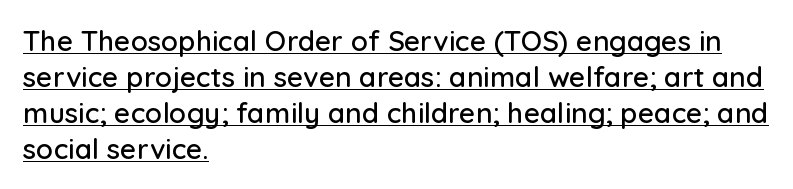
The image shows 28 px sans-serif type, upright; set left-aligned, normal line spacing (1.28x), normal letter spacing, underlined; low stroke contrast and a medium x-height.
